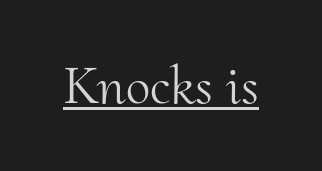
Counters stay open thanks to moderate or lighter strokes. Looks like someone drew a line under every word here. Italic: no, the glyphs are upright roman. Type style note: has serifs. Students, note that the glyphs here touch the page at normal intervals.
